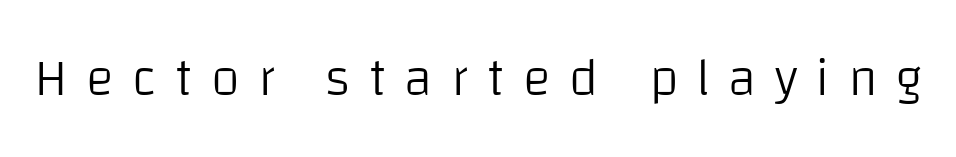
Q: Is the text bold? A: No.
Q: Is the text italic (slanted)? A: No, it is upright.
Q: Is the typeface a serif or a sans-serif typeface? A: Sans-serif.
Q: Is the text underlined? A: No.
Q: Is the spacing between letters normal or unusually wide? A: Unusually wide.
Q: Width (condensed, normal, or wide)? A: Normal.
Q: Stroke contrast? A: Low.
Q: x-height? A: Large.
Q: Monospaced? A: No.
